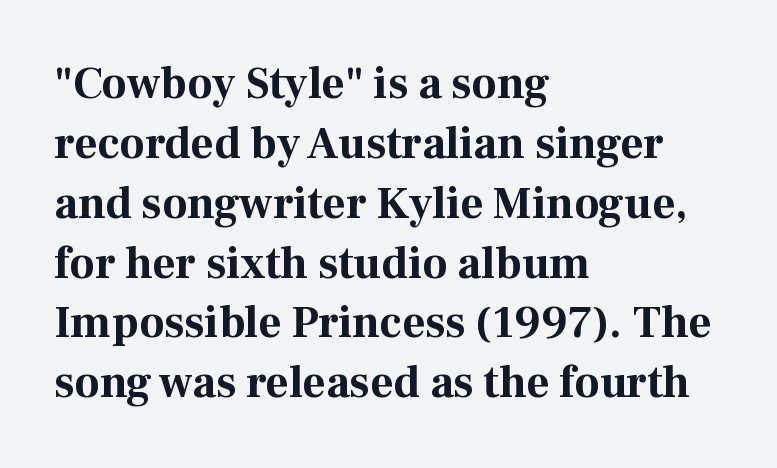
This sample has the flowing, uneven cadence of proportional lettering. Does extra space separate the letters? No, they use regular spacing. Typographically, this falls in the serif category. Leftover space on each line is placed entirely after the last word. No word sits above an underline.
